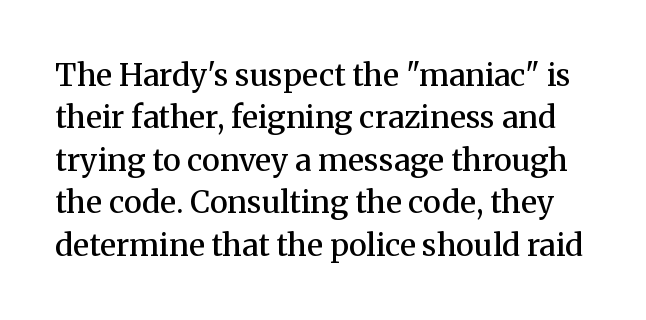
The image shows 31 px semibold serif type, upright; set normal line spacing (1.37x), normal letter spacing, not underlined; medium stroke contrast and a medium x-height.
